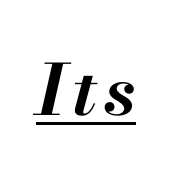
The image shows 70 px bold type, italic (leaning right); set underlined; medium stroke contrast and a small x-height.
